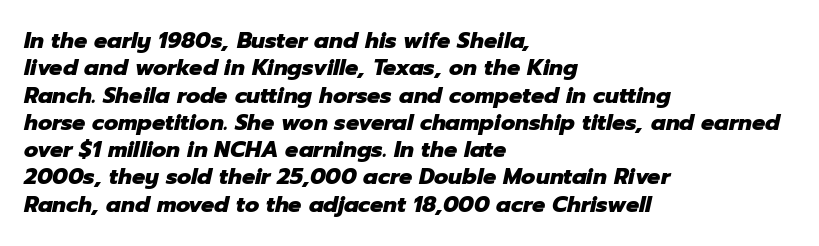
{"italic": "yes", "lean": "right", "slant_degrees": 12, "bold": "yes", "underline": "no", "align": "left", "line_spacing_ratio": 1.24, "letter_spacing": "normal", "letter_spacing_em": 0.0, "glyph_px": 22}
